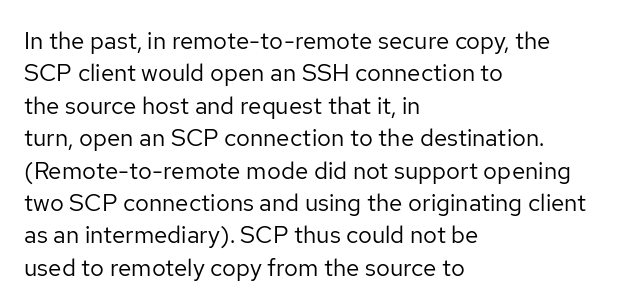
The image shows 24 px text type, upright; set left-aligned, normal line spacing (1.35x), normal letter spacing, not underlined.
